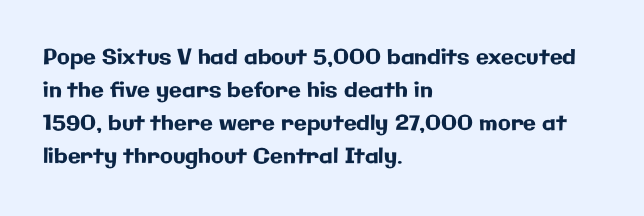
{"italic": "no", "underline": "no", "align": "left", "line_spacing": "normal", "line_spacing_ratio": 1.57, "letter_spacing": "normal", "letter_spacing_em": 0.0, "glyph_px": 21}
